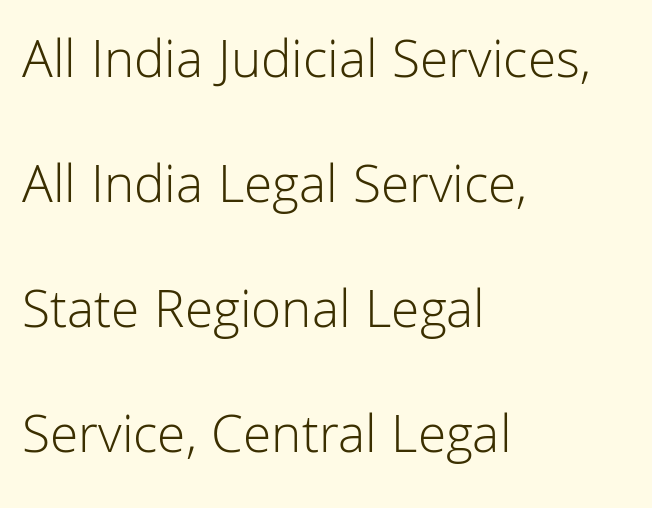
{"serif": "no", "italic": "no", "bold": "no", "weight": "light", "width": "normal", "stroke_contrast": "low", "x_height": "medium", "monospaced": "no", "underline": "no", "align": "left", "line_spacing": "loose", "line_spacing_ratio": 2.27, "letter_spacing": "normal", "letter_spacing_em": 0.0, "glyph_px": 55}
